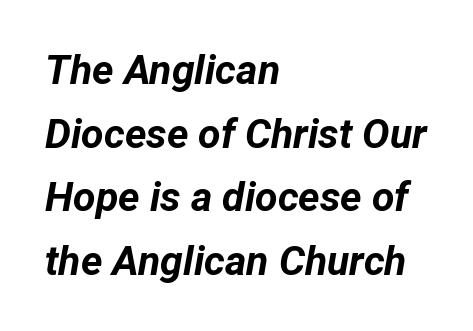
The image shows 41 px bold type, italic (leaning right); set left-aligned, normal line spacing (1.55x), normal letter spacing, not underlined; low stroke contrast and a medium x-height.
